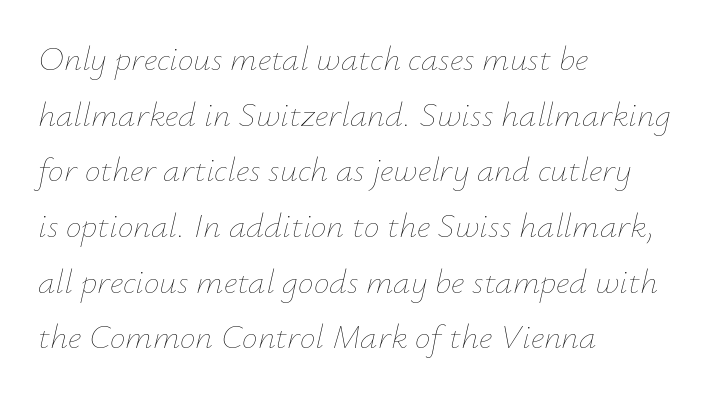
Yep, that's italic — everything's leaning. Compared with a typical body face, this is equally light or lighter still. A typesetter would call this zero additional tracking. This rendering features lettering with no underline. The face used here is proportionally spaced, like ordinary book or web type.
